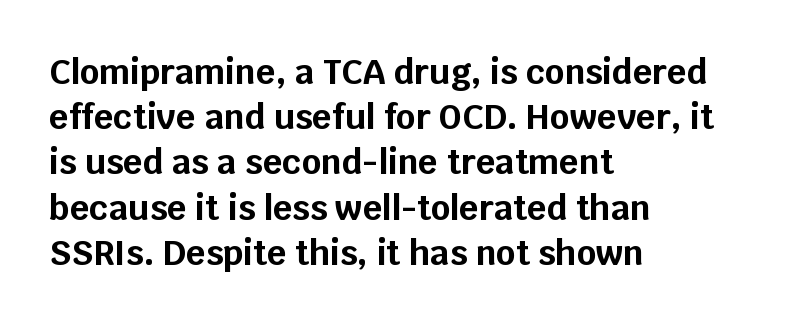
{"serif": "no", "italic": "no", "bold": "yes", "weight": "bold", "width": "normal", "stroke_contrast": "low", "x_height": "large", "monospaced": "no", "underline": "no", "align": "left", "line_spacing": "normal", "line_spacing_ratio": 1.33, "letter_spacing": "normal", "letter_spacing_em": 0.0, "glyph_px": 34}
